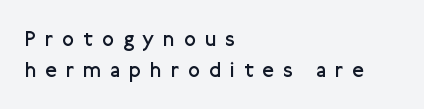
The setting favours the left margin, as ordinary paragraphs usually do. Posture: vertical. The font is comparable to plain body text, perhaps lighter. The gap between lines stays unmarked. Short note: letters widely spaced. The block of text has a typical density, with ordinary space between rows.
